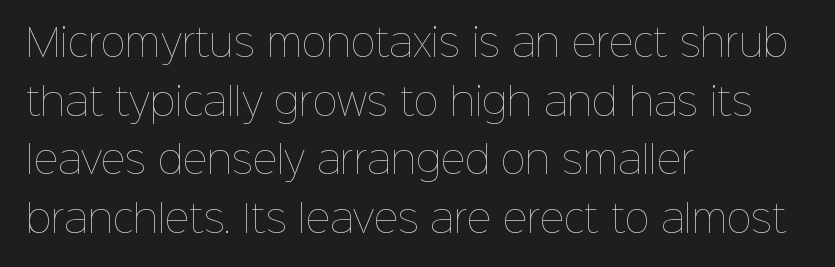
Leading matches the norm, producing a regular column. Compared with typical body copy, the letter spacing here is the same. Here the designer chose a conventional face with non-uniform glyph widths. Posture: upright roman.
